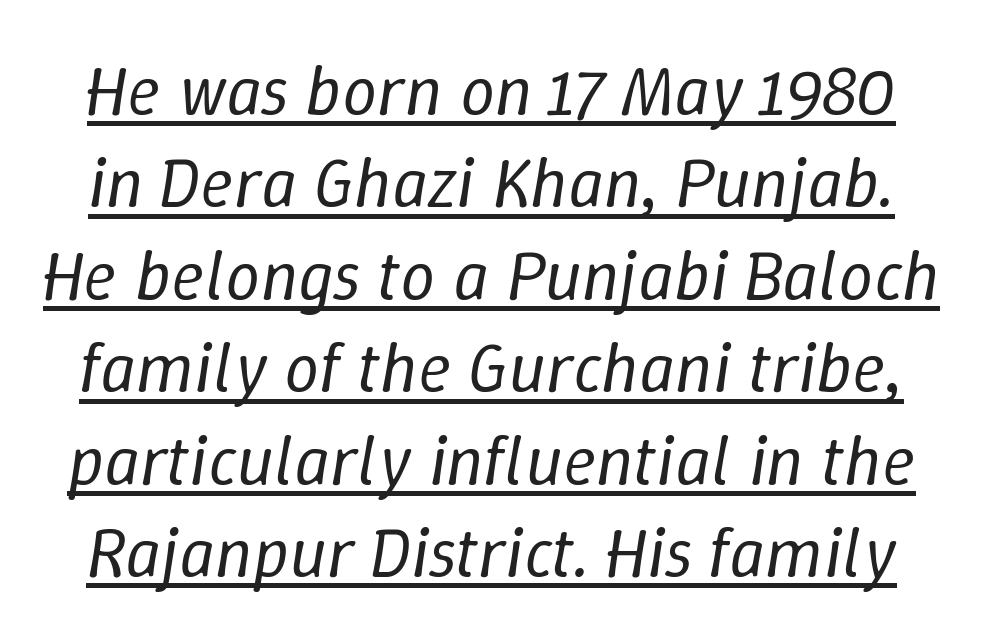
Q: Is the text bold? A: No.
Q: Is the text italic (slanted)? A: Yes, it leans right by about 9 degrees.
Q: Is the text underlined? A: Yes.
Q: Is the spacing between letters normal or unusually wide? A: Normal.
Q: Is the spacing between lines tight, normal or loose? A: Normal.
Q: Width (condensed, normal, or wide)? A: Normal.
Q: Stroke contrast? A: Low.
Q: x-height? A: Medium.
Q: Monospaced? A: No.
